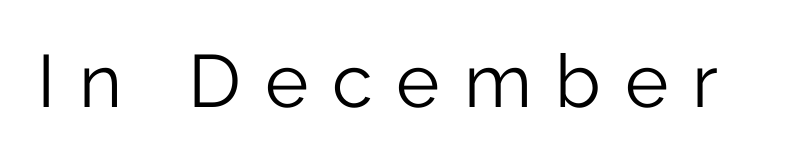
The image shows 74 px light sans-serif type, upright; set unusually wide letter spacing (+0.32 em), not underlined; low stroke contrast and a medium x-height.
